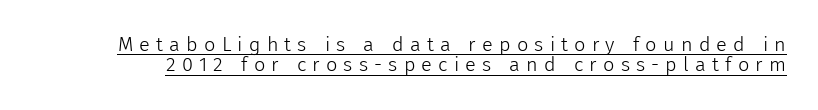
{"italic": "no", "bold": "no", "underline": "yes", "line_spacing": "tight", "line_spacing_ratio": 1.01, "letter_spacing": "wide", "letter_spacing_em": 0.31, "glyph_px": 20}
